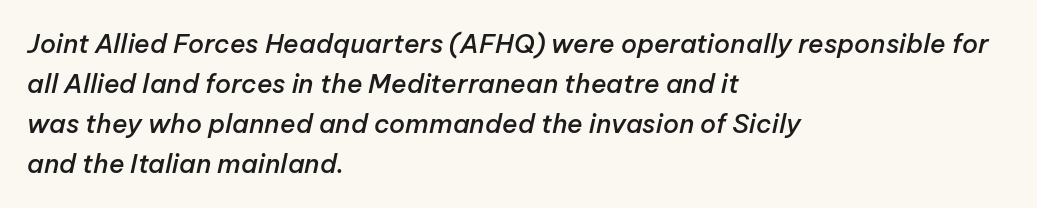
Q: Is the text bold? A: Semi-bold.
Q: Is the text italic (slanted)? A: Yes, it leans right by about 12 degrees.
Q: Is the text underlined? A: No.
Q: How is the paragraph aligned? A: Left-aligned.
Q: Is the spacing between letters normal or unusually wide? A: Normal.
Q: Is the spacing between lines tight, normal or loose? A: Normal.
